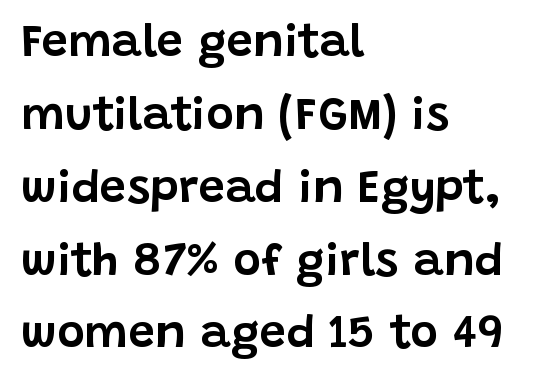
The image shows 47 px sans-serif type, upright; set left-aligned, normal line spacing (1.55x), normal letter spacing, not underlined; low stroke contrast and a large x-height.
